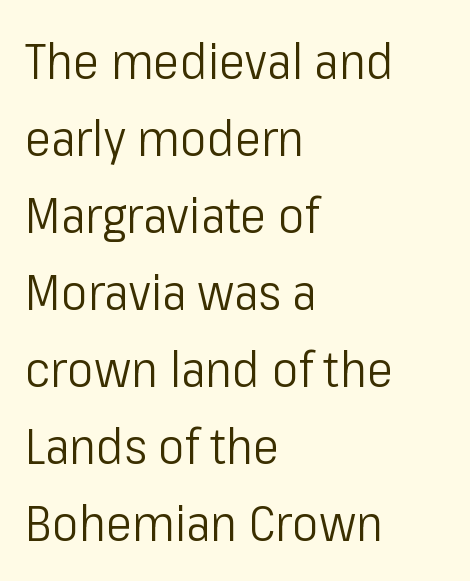
The image shows 50 px light, condensed sans-serif type, upright; set left-aligned, normal line spacing (1.54x), normal letter spacing, not underlined; low stroke contrast and a medium x-height.
